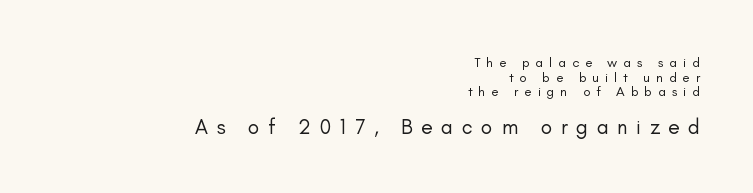
The image shows 21 px text type, upright; set right-aligned, tight line spacing (1.05x), unusually wide letter spacing (+0.41 em), not underlined; the second (bottom) block is 1.5x larger.
